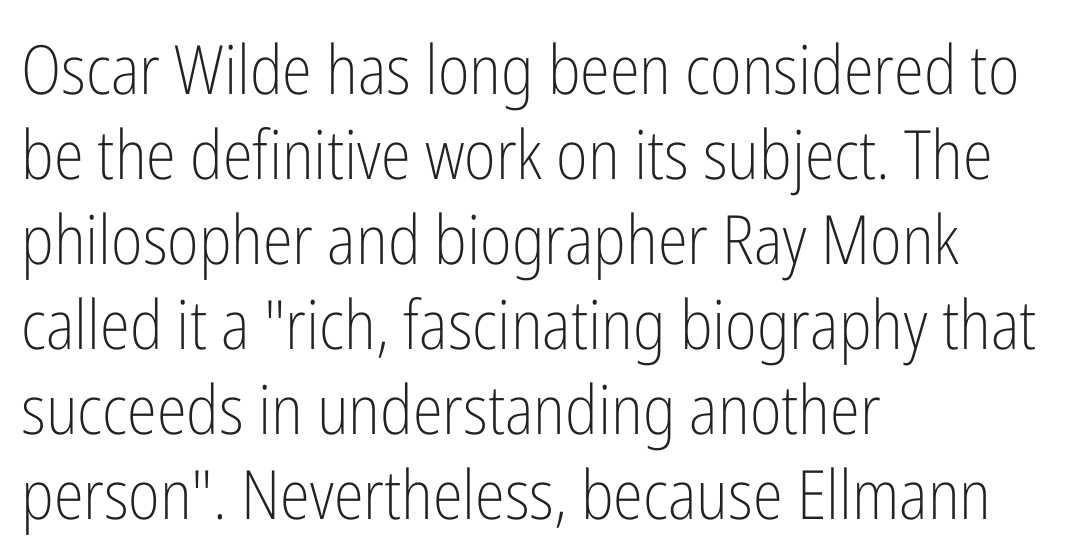
Q: Is the text bold? A: No.
Q: Is the text italic (slanted)? A: No, it is upright.
Q: Is the typeface a serif or a sans-serif typeface? A: Sans-serif.
Q: Is the text underlined? A: No.
Q: How is the paragraph aligned? A: Left-aligned.
Q: Is the spacing between letters normal or unusually wide? A: Normal.
Q: Is the spacing between lines tight, normal or loose? A: Normal.
Q: Width (condensed, normal, or wide)? A: Condensed.
Q: Stroke contrast? A: Low.
Q: x-height? A: Medium.
Q: Monospaced? A: No.
